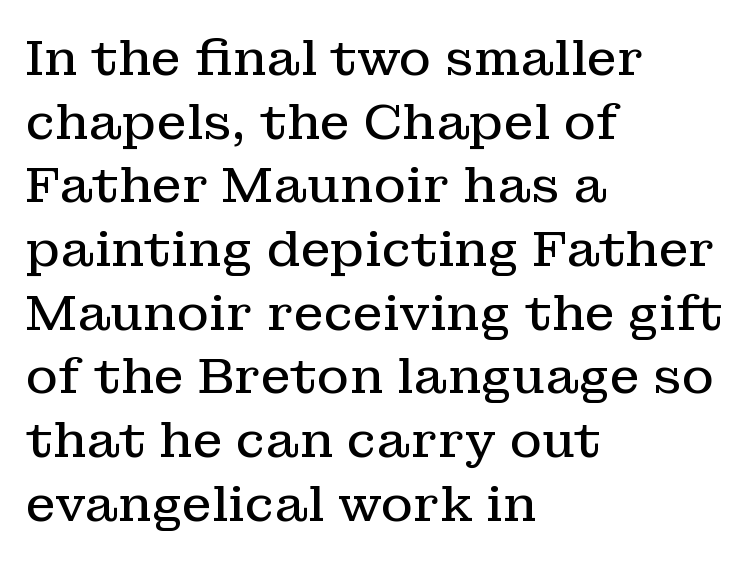
The image shows 49 px regular-weight serif type, upright; set left-aligned, normal line spacing (1.3x), normal letter spacing, not underlined; low stroke contrast and a medium x-height.
